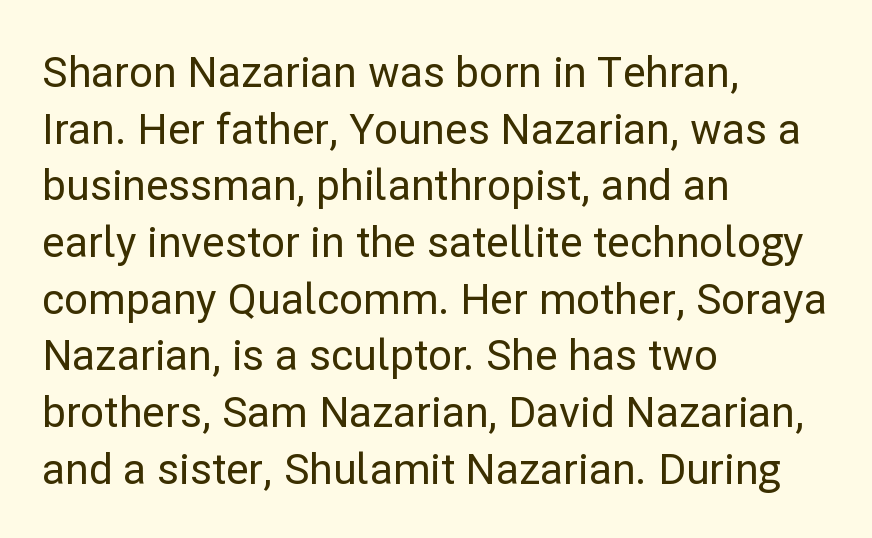
The image shows 42 px sans-serif type, upright; set left-aligned, normal line spacing (1.35x), normal letter spacing, not underlined; low stroke contrast and a medium x-height.
